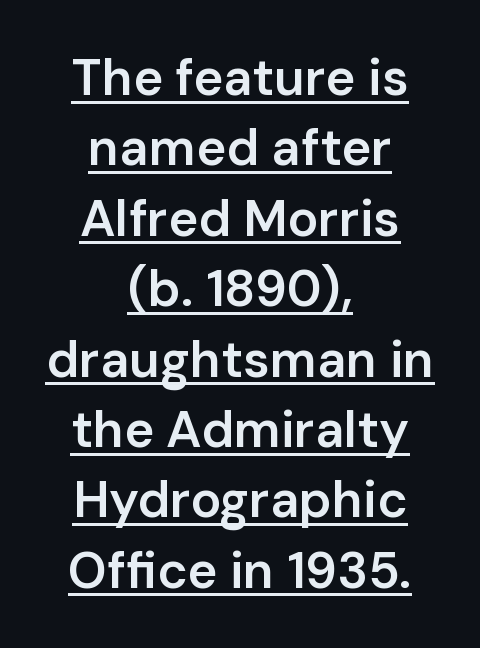
Q: Is the text bold? A: Semi-bold.
Q: Is the text italic (slanted)? A: No, it is upright.
Q: Is the typeface a serif or a sans-serif typeface? A: Sans-serif.
Q: Is the text underlined? A: Yes.
Q: How is the paragraph aligned? A: Centered.
Q: Is the spacing between letters normal or unusually wide? A: Normal.
Q: Is the spacing between lines tight, normal or loose? A: Normal.
Q: Width (condensed, normal, or wide)? A: Normal.
Q: Stroke contrast? A: Low.
Q: x-height? A: Medium.
Q: Monospaced? A: No.
